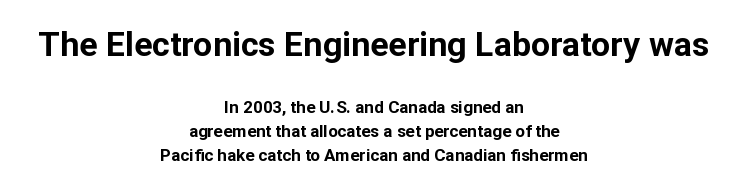
The image shows 34 px bold sans-serif type, upright; set centered, normal line spacing (1.39x), normal letter spacing, not underlined; the first (top) block is 2.0x larger; low stroke contrast and a medium x-height.
